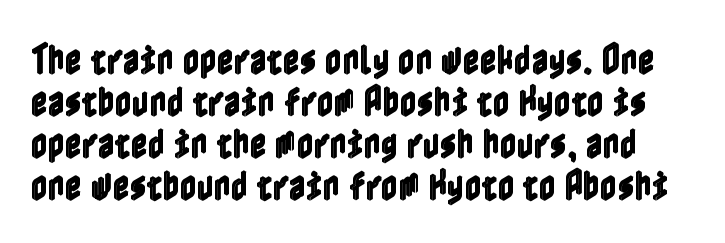
Letter spacing: default. The rendering uses a moderate line-height, typical for paragraphs. Decoration check: the copy has no underline. Posture: straight, roman, zero tilt.
